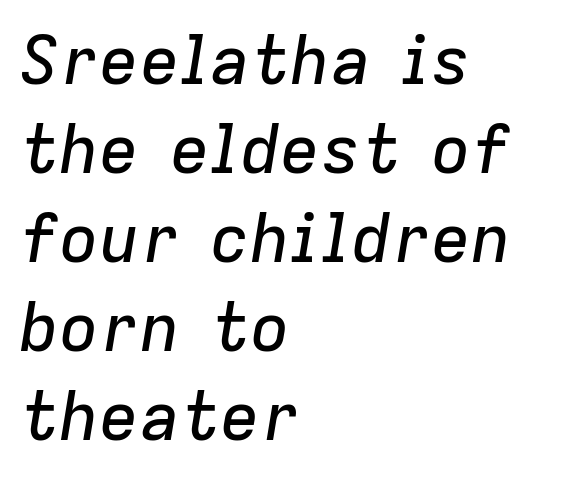
{"italic": "yes", "lean": "right", "slant_degrees": 9, "width": "normal", "stroke_contrast": "low", "x_height": "medium", "monospaced": "no", "underline": "no", "align": "left", "line_spacing": "normal", "line_spacing_ratio": 1.33, "letter_spacing": "normal", "letter_spacing_em": 0.0, "glyph_px": 67}
